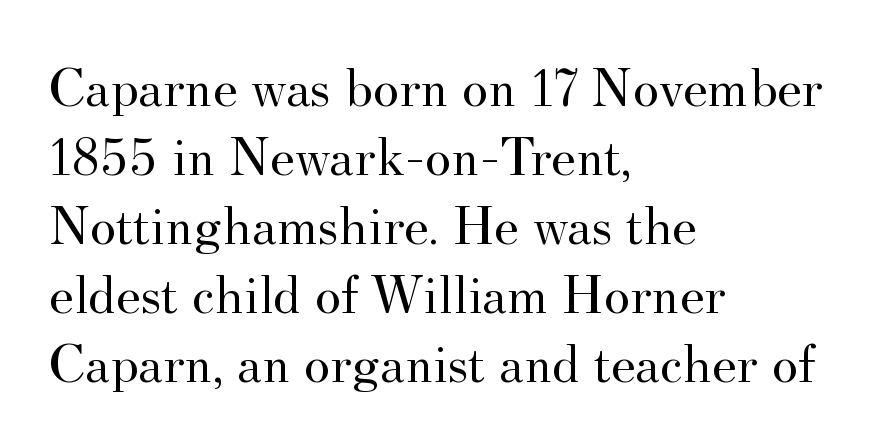
The image shows 56 px regular-weight serif type, upright; set left-aligned, line spacing 1.23x, normal letter spacing, not underlined; medium stroke contrast and a small x-height.
